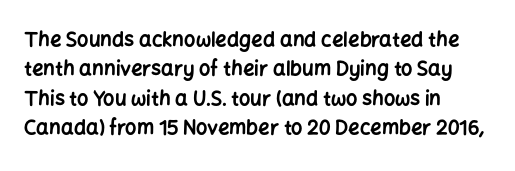
Emphasis by weight is at full strength: bold. The glyphs are unaccompanied by any horizontal stroke below them. Nothing unusual about the tracking: characters are spaced as the font intends. Do the letters lean? They stand straight. Every row of glyphs begins at an identical x-position on the left.
